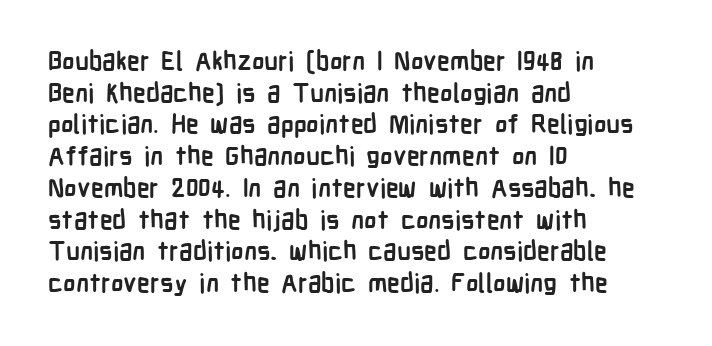
Q: Is the text bold? A: Yes.
Q: Is the text italic (slanted)? A: No, it is upright.
Q: Is the text underlined? A: No.
Q: How is the paragraph aligned? A: Left-aligned.
Q: Is the spacing between letters normal or unusually wide? A: Normal.
